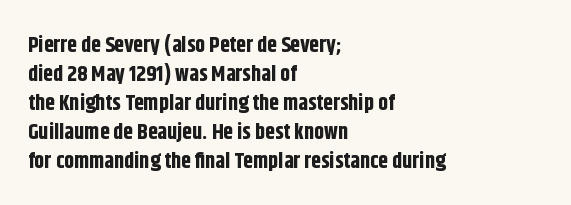
I'd describe the lettering as bold — thick and assertive. Line starts are locked; line ends wander. Nope, not italic — everything's standing straight. Only glyphs here, with clear space below each row.
